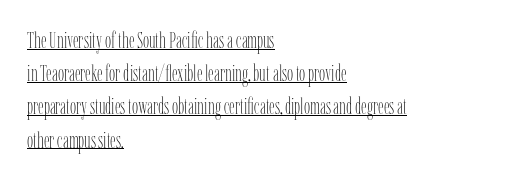
Regarding leading, the lines here are spaced in the standard way. The passage shown has conventional tracking throughout. It's the straight-up-and-down kind of type. The face looks like a standard text weight, possibly lighter.
